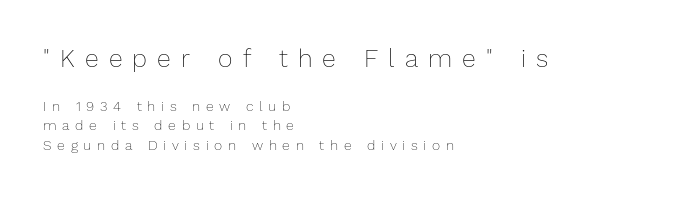
Q: Is the text bold? A: No.
Q: Is the text italic (slanted)? A: No, it is upright.
Q: Is the text underlined? A: No.
Q: How is the paragraph aligned? A: Left-aligned.
Q: Is the spacing between letters normal or unusually wide? A: Unusually wide.
Q: Is the spacing between lines tight, normal or loose? A: Normal.
Q: Which block of text is set in a larger size, the first (top) or the second (bottom)? A: The first (top) one.
